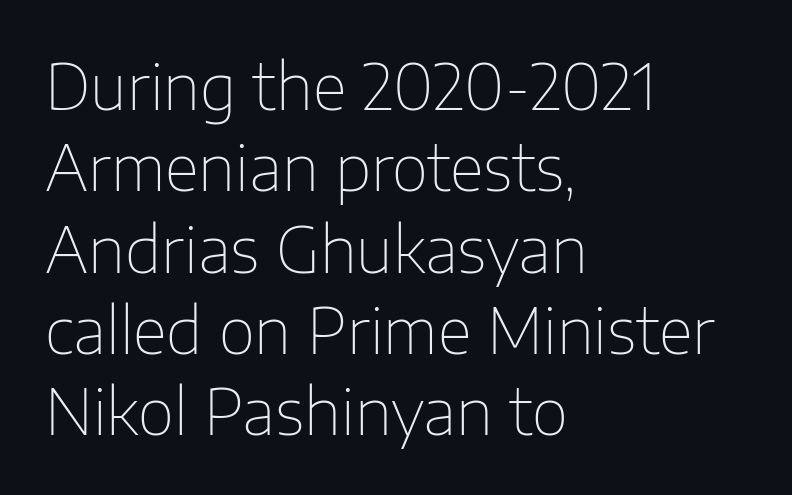
The strokes carry an ordinary text weight at most. The area under the type is left untouched. These lines sit exactly where default settings would place them. Proportional: the letters do not fall into vertical columns.
